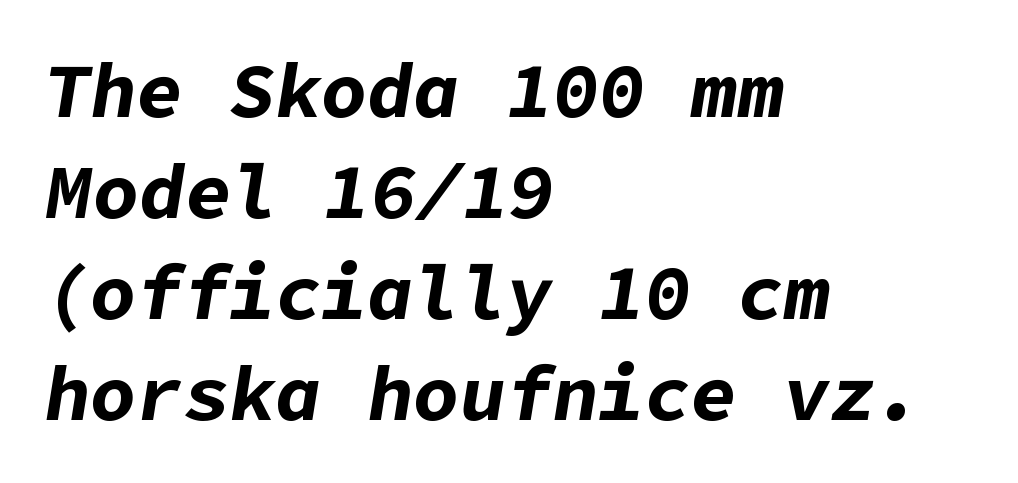
{"italic": "yes", "lean": "right", "slant_degrees": 9, "bold": "yes", "weight": "bold", "width": "normal", "stroke_contrast": "low", "x_height": "medium", "underline": "no", "align": "left", "line_spacing": "normal", "line_spacing_ratio": 1.31, "letter_spacing": "normal", "letter_spacing_em": 0.0, "glyph_px": 77}
